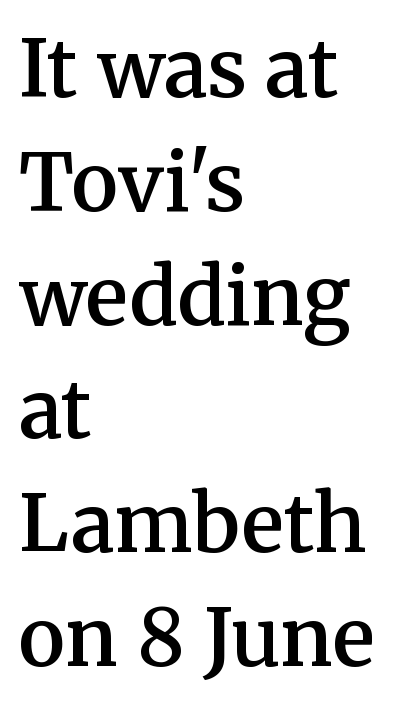
The image shows 79 px semibold serif type, upright; set left-aligned, normal line spacing (1.44x), normal letter spacing, not underlined; medium stroke contrast and a medium x-height.
